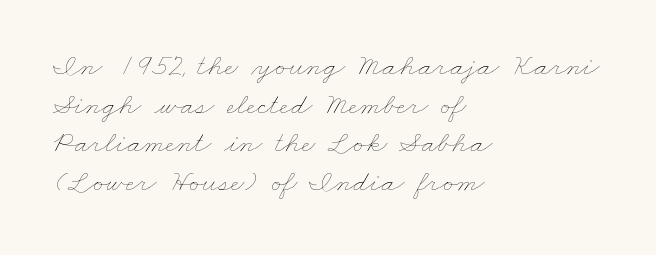
Q: Is the text bold? A: No.
Q: Is the text underlined? A: No.
Q: How is the paragraph aligned? A: Left-aligned.
Q: Is the spacing between letters normal or unusually wide? A: Normal.
Q: Is the spacing between lines tight, normal or loose? A: Normal.
Q: Width (condensed, normal, or wide)? A: Wide.
Q: Stroke contrast? A: Low.
Q: x-height? A: Small.
Q: Monospaced? A: No.
